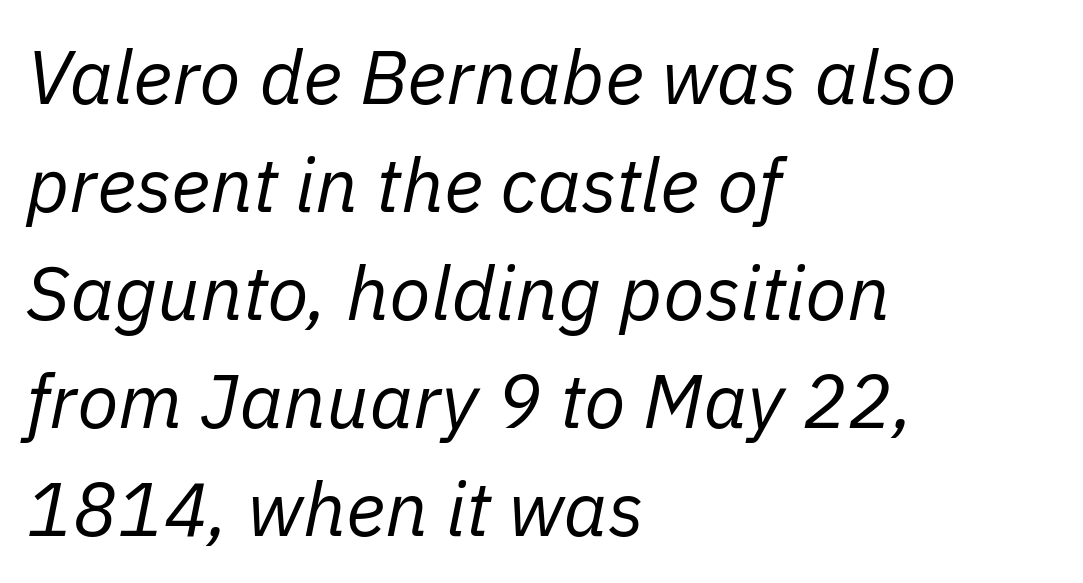
The image shows 76 px regular-weight type, italic (leaning right); set left-aligned, normal line spacing (1.42x), normal letter spacing, not underlined; low stroke contrast and a medium x-height.
